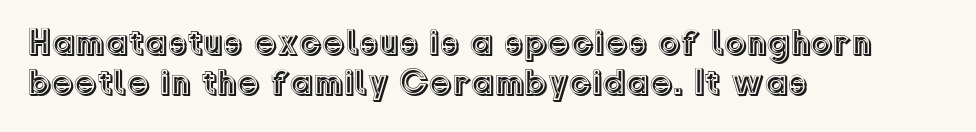
{"italic": "no", "width": "normal", "x_height": "medium", "monospaced": "no", "underline": "no", "align": "left", "line_spacing": "tight", "line_spacing_ratio": 1.1, "letter_spacing": "normal", "letter_spacing_em": 0.0, "glyph_px": 36}
